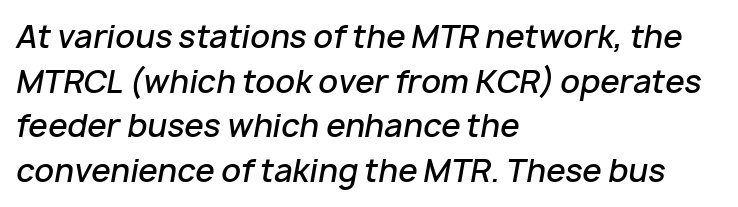
The image shows 31 px semibold type, italic (leaning right); set left-aligned, normal line spacing (1.44x), normal letter spacing, not underlined; low stroke contrast and a medium x-height.
